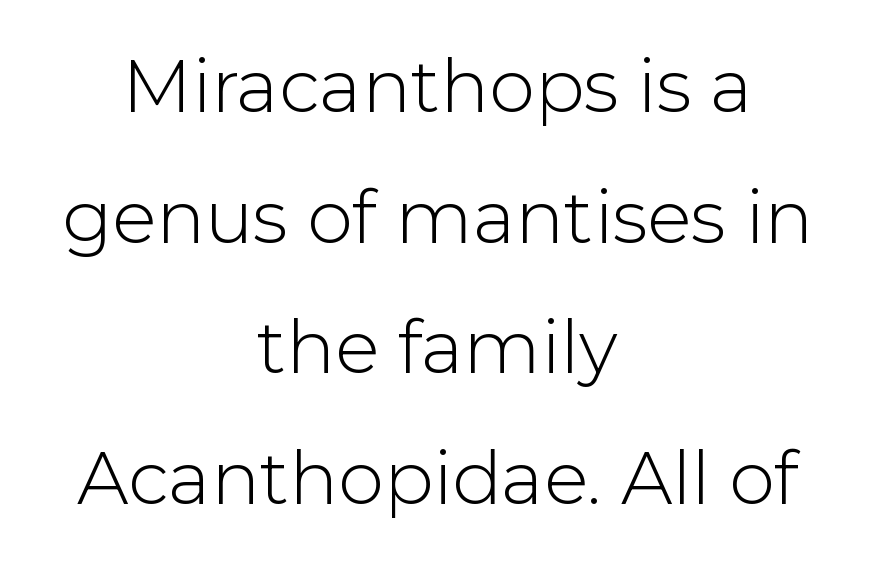
{"serif": "no", "italic": "no", "bold": "no", "weight": "light", "width": "normal", "stroke_contrast": "low", "x_height": "medium", "monospaced": "no", "underline": "no", "align": "center", "line_spacing_ratio": 1.79, "letter_spacing": "normal", "letter_spacing_em": 0.0, "glyph_px": 73}
